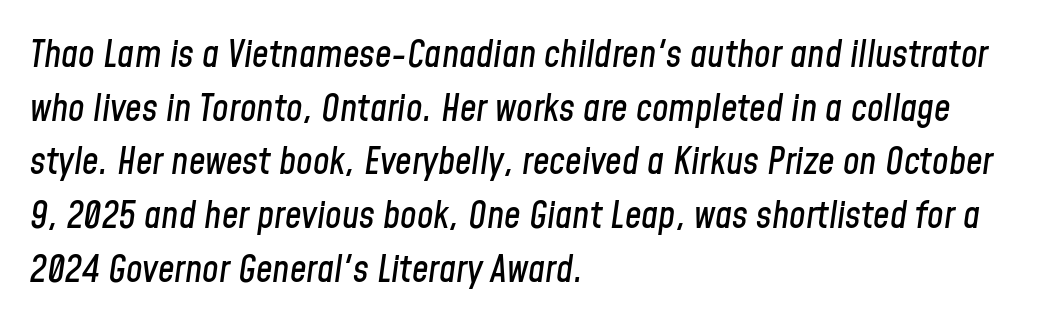
The image shows 37 px condensed type, italic (leaning right); set left-aligned, normal line spacing (1.45x), normal letter spacing, not underlined; low stroke contrast and a medium x-height.
